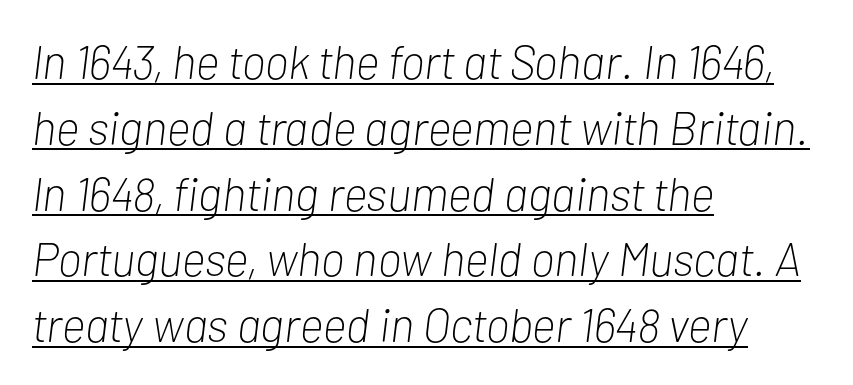
This sample uses an oblique cut, with every glyph tilted off the vertical. No extra tracking has been applied to these lines. The font sits on the lighter half of the weight spectrum, regular included. The letters advance in unequal steps, a hallmark of proportional type.
